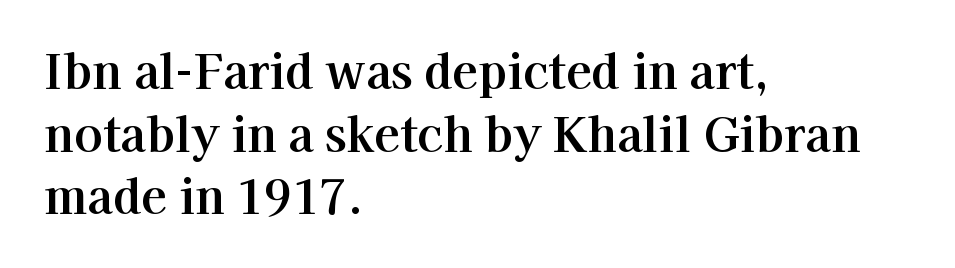
Ascenders rise straight up at ninety degrees. In terms of leading, this rendering sits right in the middle. The letters carry serifs — small finishing strokes at the ends of their stems. The horizontal fit of the characters is conventional and even. Alignment: flush left. Any mark beneath the type? The region is blank.
